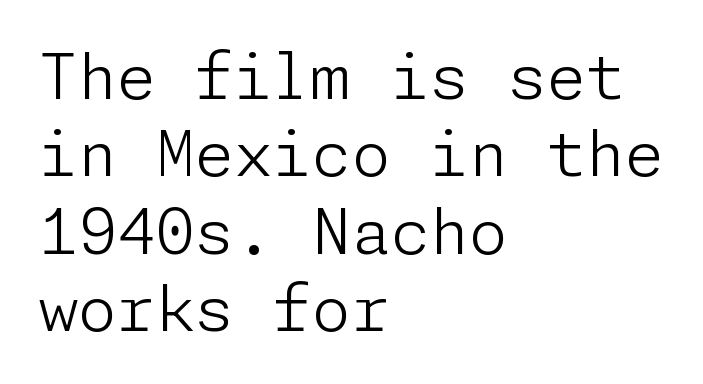
A sans-serif font was chosen for this passage. Bare-footed words on every line. Notice how the stems are strictly vertical — no italics here. How are the letters spaced? Ordinarily, with no added tracking. The font is comparable to plain body text, perhaps lighter. Alignment: flush left.
